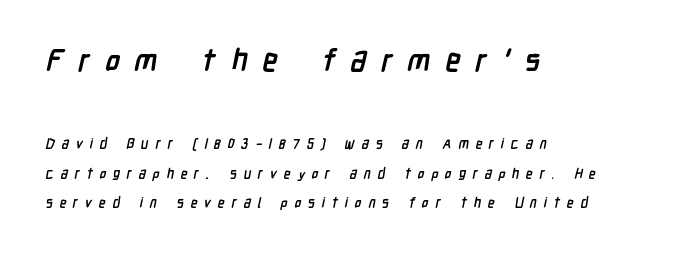
{"serif": "no", "bold": "yes", "weight": "semibold", "width": "condensed", "stroke_contrast": "low", "x_height": "medium", "monospaced": "no", "underline": "no", "align": "left", "line_spacing": "loose", "line_spacing_ratio": 2.13, "letter_spacing": "wide", "letter_spacing_em": 0.48, "larger_block": "first", "size_ratio": 2.21, "glyph_px": 31}
